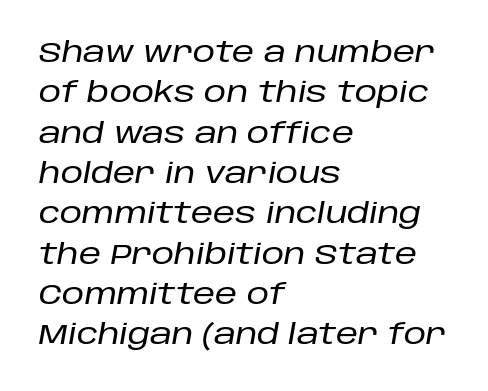
The image shows 28 px text type, italic (leaning right); set left-aligned, normal line spacing (1.44x), normal letter spacing, not underlined; low stroke contrast and a large x-height.
